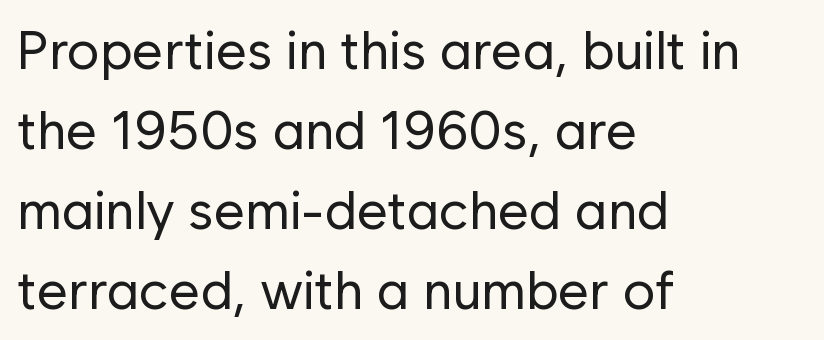
{"serif": "no", "italic": "no", "bold": "no", "weight": "regular", "width": "normal", "stroke_contrast": "low", "x_height": "medium", "monospaced": "no", "underline": "no", "align": "left", "line_spacing": "normal", "line_spacing_ratio": 1.48, "letter_spacing": "normal", "letter_spacing_em": 0.0, "glyph_px": 54}
